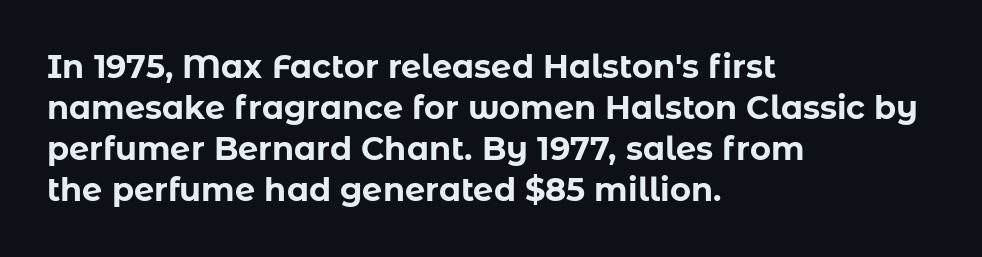
Q: Is the text bold? A: Yes.
Q: Is the text italic (slanted)? A: No, it is upright.
Q: Is the typeface a serif or a sans-serif typeface? A: Sans-serif.
Q: Is the text underlined? A: No.
Q: How is the paragraph aligned? A: Left-aligned.
Q: Is the spacing between letters normal or unusually wide? A: Normal.
Q: Is the spacing between lines tight, normal or loose? A: Normal.
Q: Width (condensed, normal, or wide)? A: Normal.
Q: Stroke contrast? A: Low.
Q: x-height? A: Medium.
Q: Monospaced? A: No.
